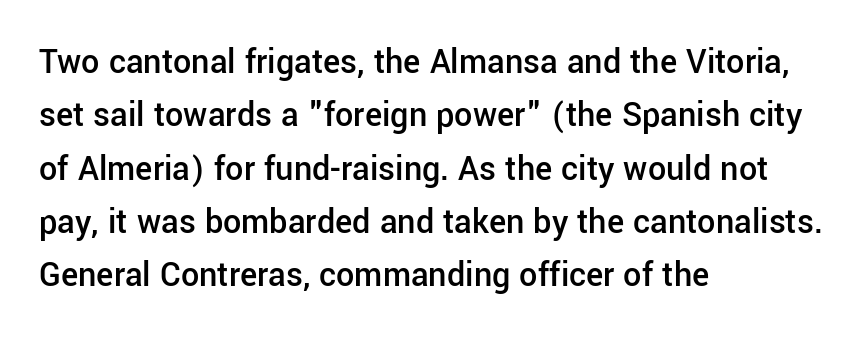
{"serif": "no", "italic": "no", "bold": "semi", "weight": "semibold", "width": "normal", "stroke_contrast": "low", "x_height": "medium", "monospaced": "no", "underline": "no", "align": "left", "line_spacing": "normal", "line_spacing_ratio": 1.48, "letter_spacing": "normal", "letter_spacing_em": 0.0, "glyph_px": 36}
